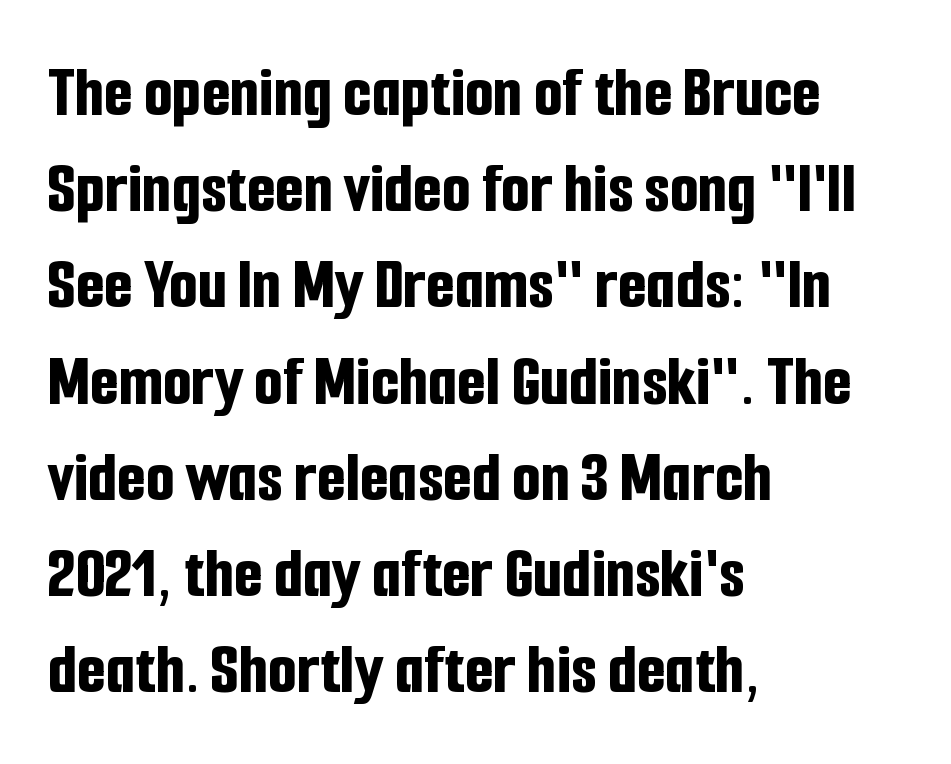
The image shows 74 px bold, condensed sans-serif type, upright; set left-aligned, normal line spacing (1.3x), normal letter spacing, not underlined; low stroke contrast and a medium x-height.
